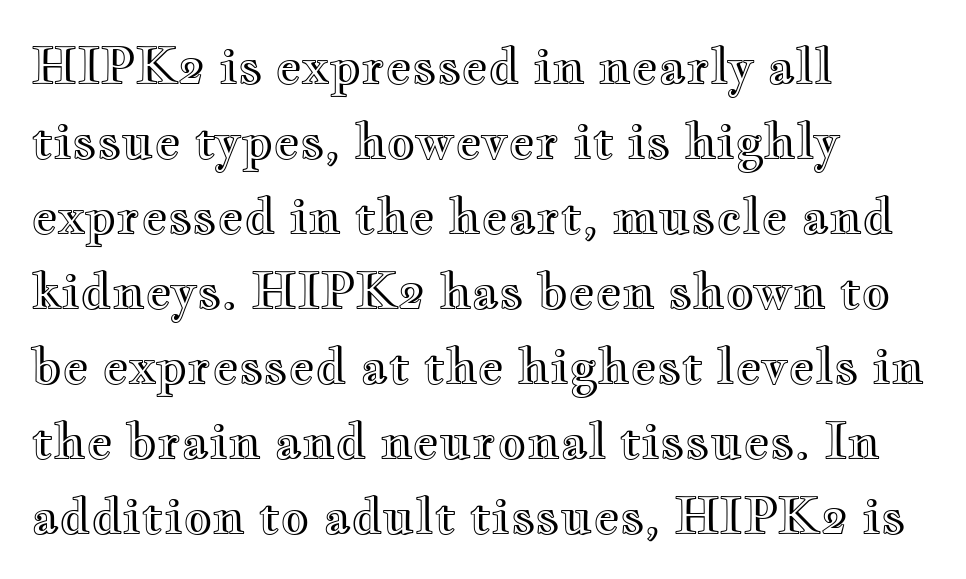
The image shows 50 px wide type, upright; set left-aligned, normal line spacing (1.5x), normal letter spacing, not underlined; a small x-height.
